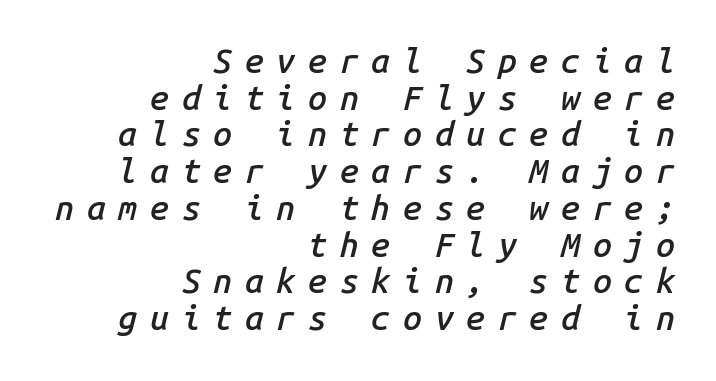
The image shows 34 px semibold type, italic (leaning right), monospaced; set right-aligned, tight line spacing (1.08x), unusually wide letter spacing (+0.37 em), not underlined; low stroke contrast and a medium x-height.
